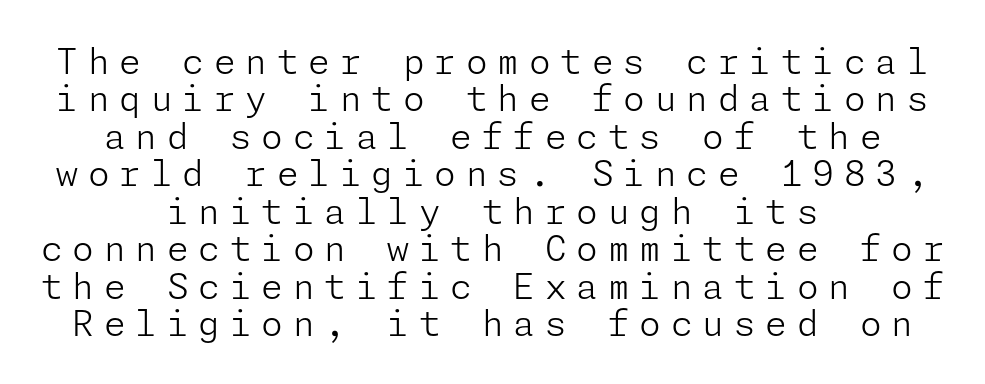
{"serif": "no", "italic": "no", "bold": "no", "weight": "light", "width": "normal", "stroke_contrast": "low", "x_height": "medium", "underline": "no", "align": "center", "line_spacing": "tight", "line_spacing_ratio": 1.07, "letter_spacing": "wide", "letter_spacing_em": 0.28, "glyph_px": 35}
